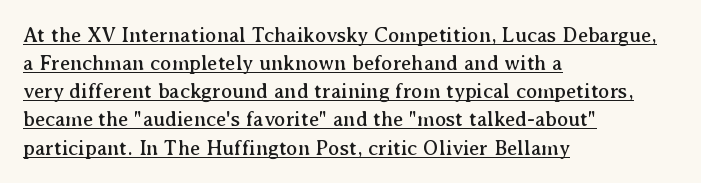
{"italic": "no", "underline": "yes", "align": "left", "line_spacing": "normal", "line_spacing_ratio": 1.34, "letter_spacing": "normal", "letter_spacing_em": 0.0, "glyph_px": 21}
